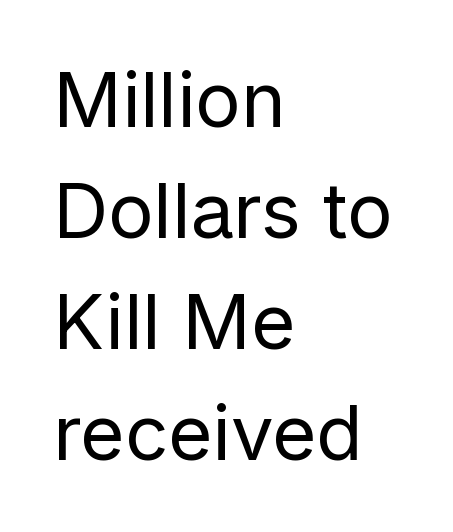
{"serif": "no", "italic": "no", "bold": "no", "weight": "regular", "width": "normal", "stroke_contrast": "low", "x_height": "medium", "monospaced": "no", "underline": "no", "align": "left", "line_spacing": "normal", "line_spacing_ratio": 1.46, "letter_spacing": "normal", "letter_spacing_em": 0.0, "glyph_px": 76}
